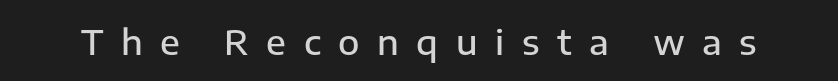
Q: Is the text bold? A: Semi-bold.
Q: Is the text italic (slanted)? A: No, it is upright.
Q: Is the typeface a serif or a sans-serif typeface? A: Sans-serif.
Q: Is the text underlined? A: No.
Q: Is the spacing between letters normal or unusually wide? A: Unusually wide.
Q: Width (condensed, normal, or wide)? A: Normal.
Q: Stroke contrast? A: Low.
Q: x-height? A: Medium.
Q: Monospaced? A: No.
